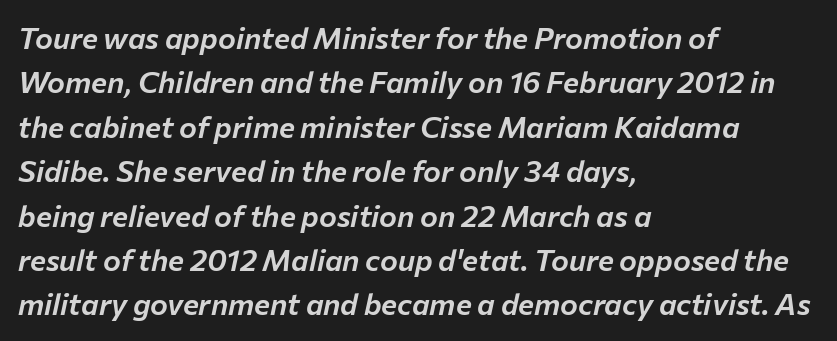
Q: Is the text italic (slanted)? A: Yes, it leans right by about 12 degrees.
Q: Is the text underlined? A: No.
Q: How is the paragraph aligned? A: Left-aligned.
Q: Is the spacing between letters normal or unusually wide? A: Normal.
Q: Is the spacing between lines tight, normal or loose? A: Normal.
Q: Width (condensed, normal, or wide)? A: Normal.
Q: Stroke contrast? A: Low.
Q: x-height? A: Medium.
Q: Monospaced? A: No.
